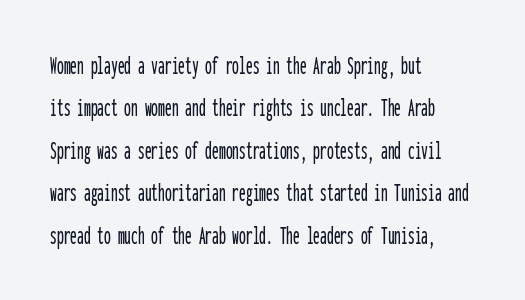
{"italic": "no", "underline": "no", "align": "left", "line_spacing": "normal", "line_spacing_ratio": 1.57, "letter_spacing": "normal", "letter_spacing_em": 0.0, "glyph_px": 27}
